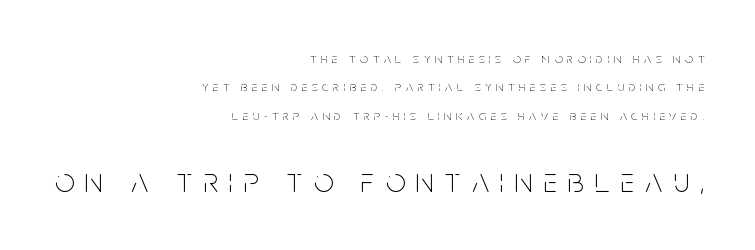
Posture: straight, roman, zero tilt. This rendering features lettering with no underline. Weight: not bold — regular or lighter. Here the second block reads like a headline and the first like body copy.
